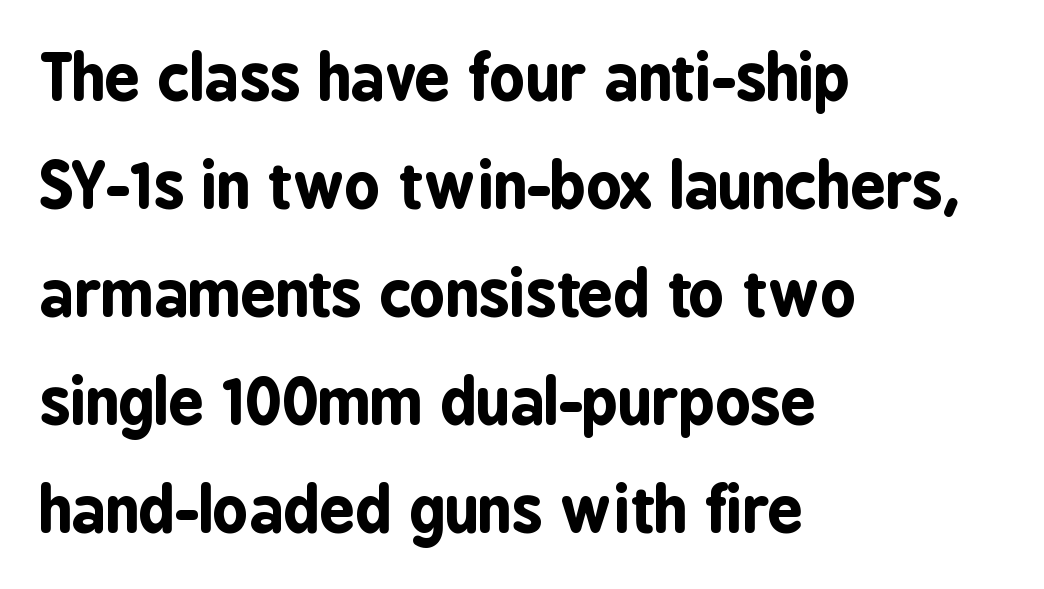
The image shows 62 px bold, condensed sans-serif type, upright; set left-aligned, line spacing 1.74x, normal letter spacing, not underlined; low stroke contrast and a medium x-height.
